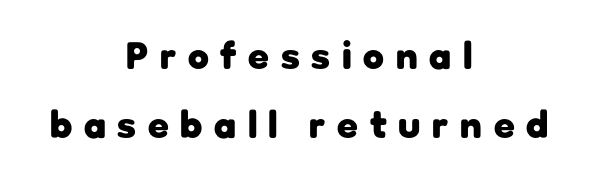
{"serif": "no", "italic": "no", "bold": "yes", "weight": "heavy", "width": "normal", "stroke_contrast": "low", "x_height": "medium", "monospaced": "no", "underline": "no", "align": "center", "line_spacing_ratio": 1.81, "letter_spacing": "wide", "letter_spacing_em": 0.31, "glyph_px": 38}
